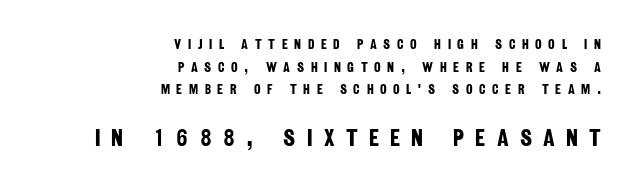
The image shows 24 px bold type; set right-aligned, normal line spacing (1.62x), unusually wide letter spacing (+0.47 em), not underlined; the second (bottom) block is 1.71x larger.
